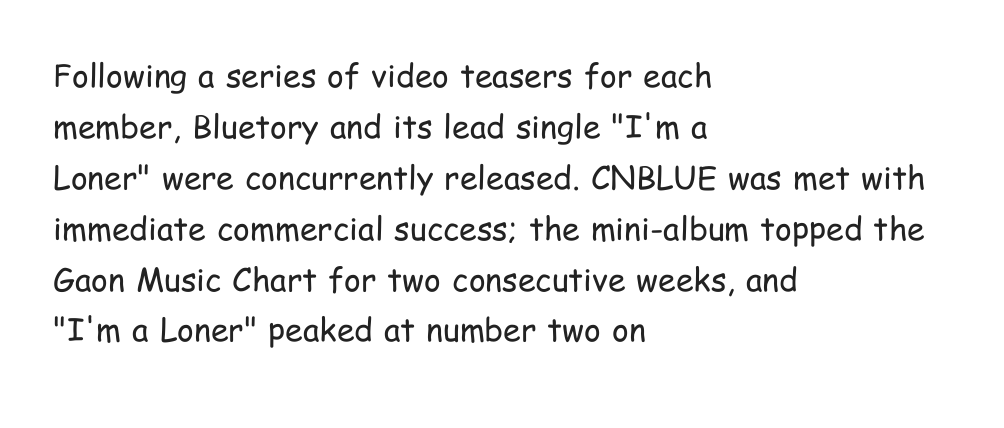
The image shows 32 px regular-weight, condensed sans-serif type, upright; set left-aligned, normal line spacing (1.59x), normal letter spacing, not underlined; low stroke contrast and a medium x-height.
